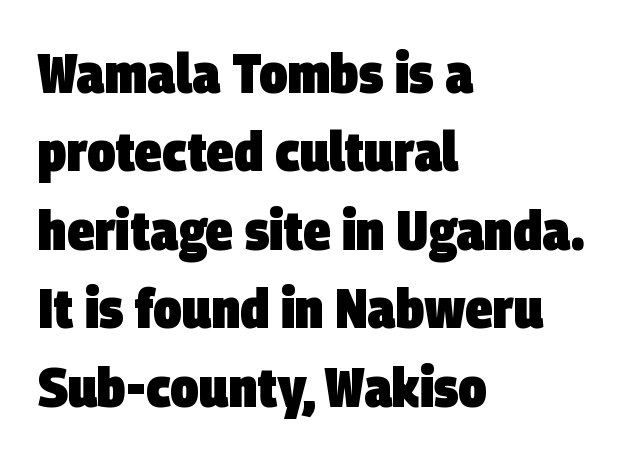
Pretty heavy lettering here — definitely bold. Check under the words: just untouched page. The paragraph has a hard left edge and a soft right edge. Regarding serifs, this sample does without them. The face used here is proportionally spaced, like ordinary book or web type.
